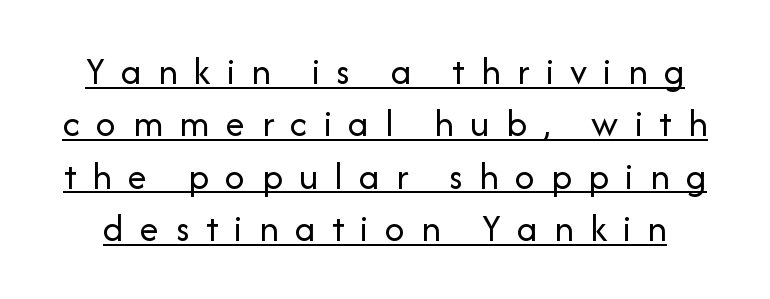
Here the designer chose a conventional face with non-uniform glyph widths. The font sits on the lighter half of the weight spectrum, regular included. Every character sits straight up, as roman type does. A typesetter would label this face a sans. The words here are underlined. Here the glyphs are tracked loosely, breaking word shapes into spaced letters.
